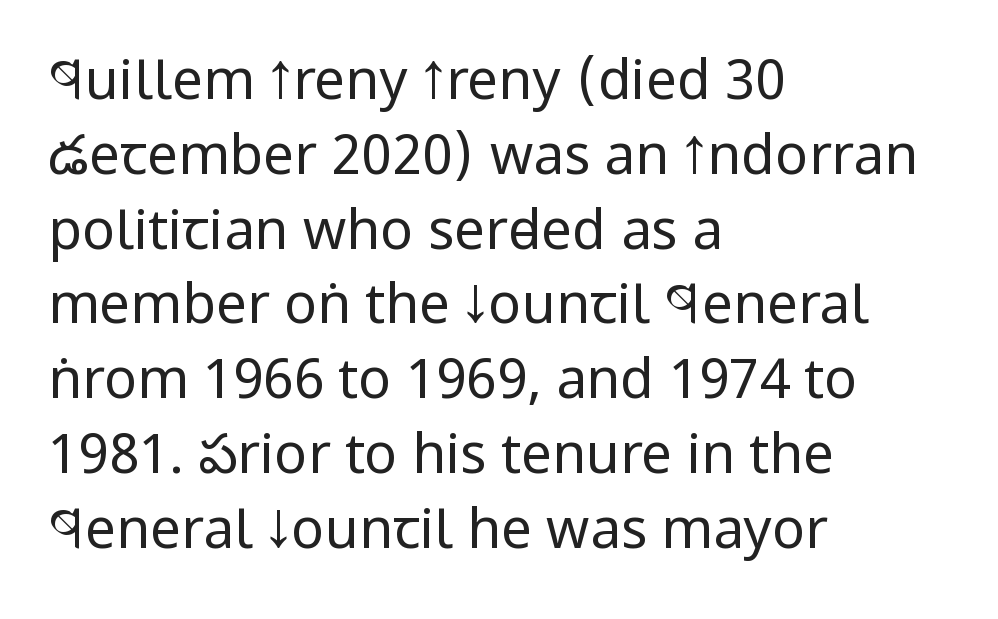
The image shows 55 px regular-weight, condensed sans-serif type, upright; set left-aligned, normal line spacing (1.36x), normal letter spacing, not underlined; low stroke contrast and a large x-height.
